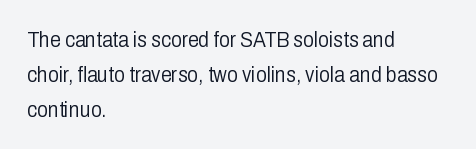
All the whitespace from short lines collects on the right. No extra tracking has been applied to these lines. Characters remain perfectly vertical along every line. The space beneath each line is pristine and unruled. Vertical stems look standard width or narrower in stroke.
